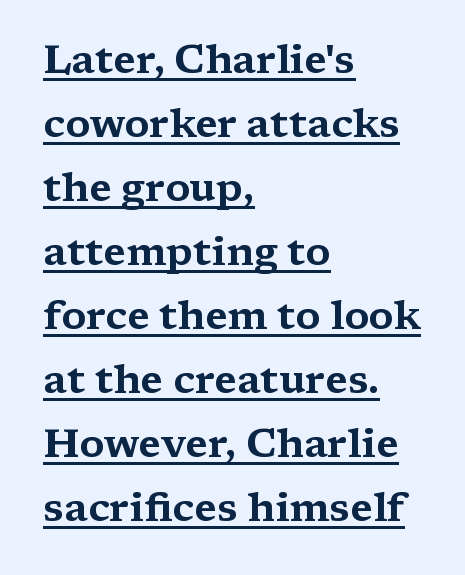
Q: Is the text italic (slanted)? A: No, it is upright.
Q: Is the typeface a serif or a sans-serif typeface? A: Serif.
Q: Is the text underlined? A: Yes.
Q: How is the paragraph aligned? A: Left-aligned.
Q: Is the spacing between letters normal or unusually wide? A: Normal.
Q: Is the spacing between lines tight, normal or loose? A: Normal.
Q: Width (condensed, normal, or wide)? A: Wide.
Q: Stroke contrast? A: Medium.
Q: x-height? A: Medium.
Q: Monospaced? A: No.
